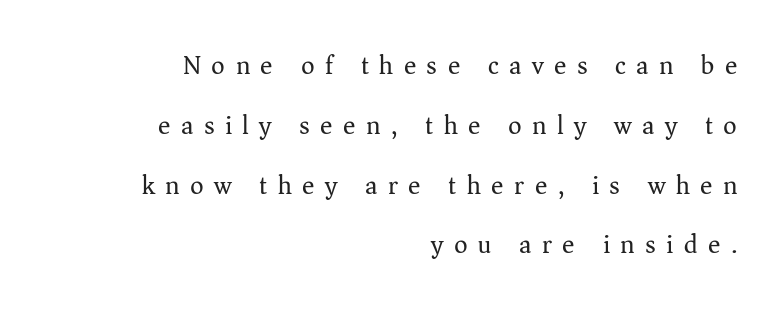
The image shows 26 px text type, upright; set right-aligned, loose line spacing (2.3x), unusually wide letter spacing (+0.4 em), not underlined.
